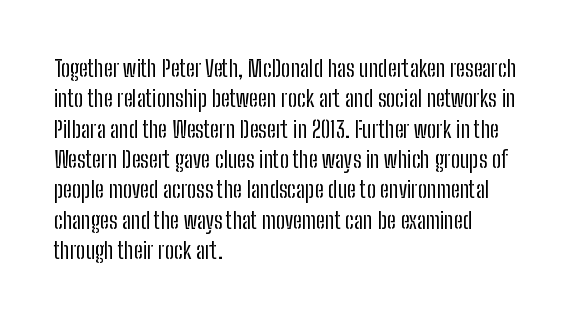
The image shows 23 px text type, upright; set left-aligned, normal line spacing (1.32x), normal letter spacing, not underlined.
